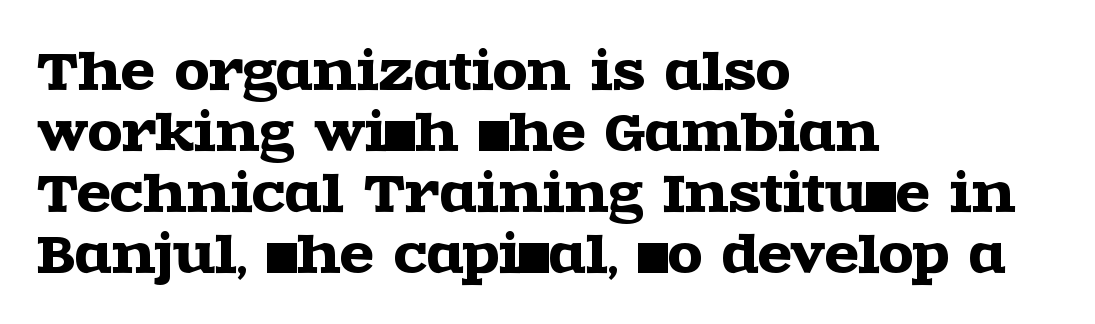
Q: Is the text italic (slanted)? A: No, it is upright.
Q: Is the typeface a serif or a sans-serif typeface? A: Serif.
Q: Is the text underlined? A: No.
Q: How is the paragraph aligned? A: Left-aligned.
Q: Is the spacing between letters normal or unusually wide? A: Normal.
Q: Width (condensed, normal, or wide)? A: Wide.
Q: x-height? A: Large.
Q: Monospaced? A: No.
